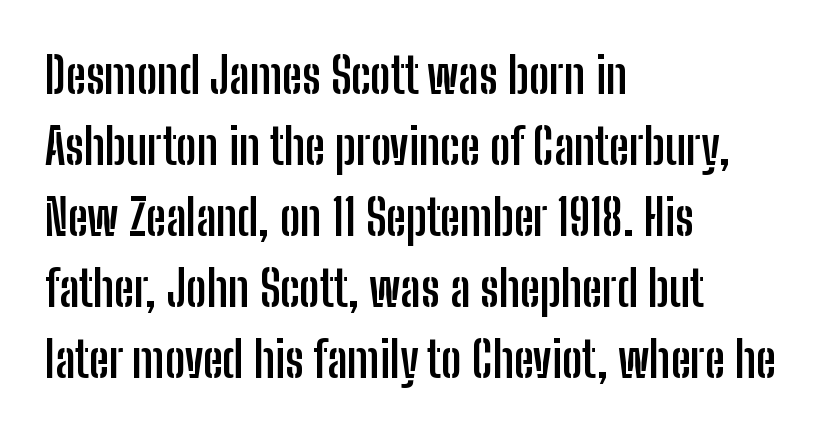
The image shows 49 px semibold, condensed sans-serif type, upright; set left-aligned, normal line spacing (1.45x), normal letter spacing, not underlined; low stroke contrast and a medium x-height.
